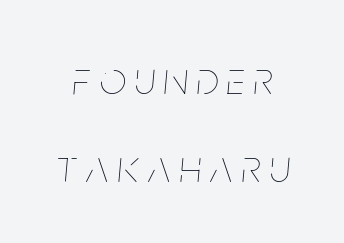
Ink coverage per letter is moderate at most. The rendering uses natural spacing where letterforms have individual widths. Beneath every word, the page is bare. Does the leading feel generous? Absolutely, it's lavish. The specimen reads as italic at a glance. The passage shown has open, widely tracked lettering throughout.
